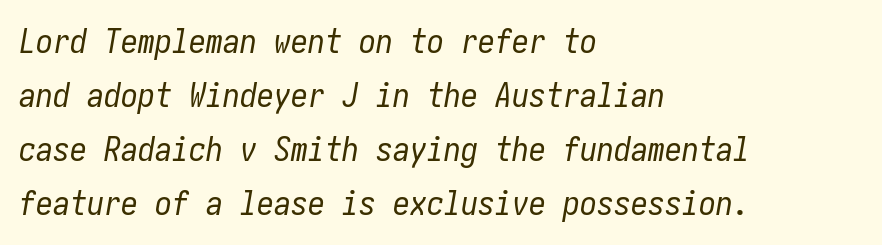
The string is rendered with underlining switched off. Interline gaps are of average width in this sample. The typesetter chose a ragged-right arrangement here. These lines keep a tight, regular rhythm from letter to letter. No letter is thick-stroked: the sample isn't bold.
